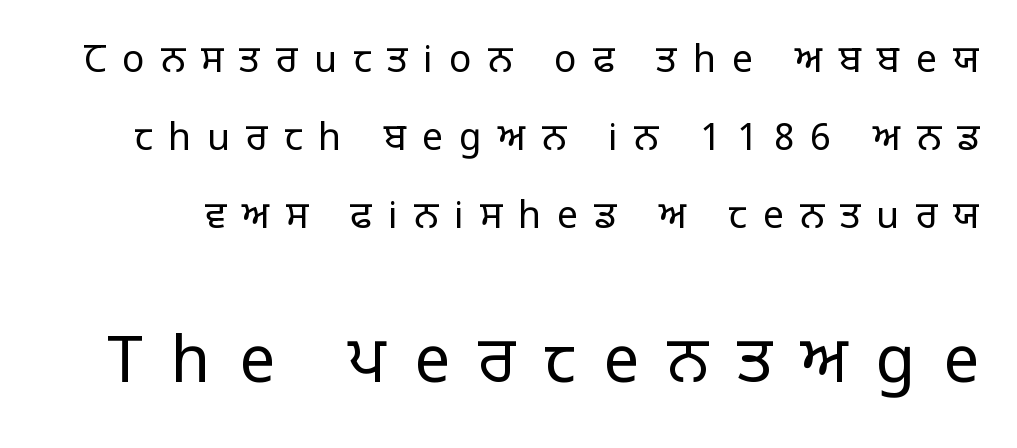
Q: Is the text bold? A: No.
Q: Is the text italic (slanted)? A: No, it is upright.
Q: Is the typeface a serif or a sans-serif typeface? A: Sans-serif.
Q: Is the text underlined? A: No.
Q: Is the spacing between letters normal or unusually wide? A: Unusually wide.
Q: Is the spacing between lines tight, normal or loose? A: Loose.
Q: Which block of text is set in a larger size, the first (top) or the second (bottom)? A: The second (bottom) one.
Q: Width (condensed, normal, or wide)? A: Normal.
Q: Stroke contrast? A: Low.
Q: x-height? A: Large.
Q: Monospaced? A: No.
